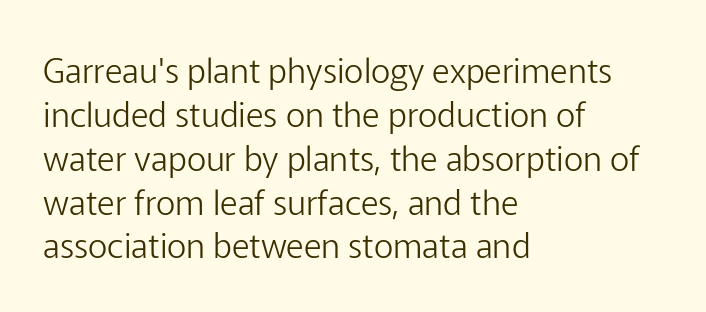
The image shows 34 px light sans-serif type, upright; set left-aligned, normal line spacing (1.29x), normal letter spacing, not underlined; low stroke contrast and a medium x-height.
